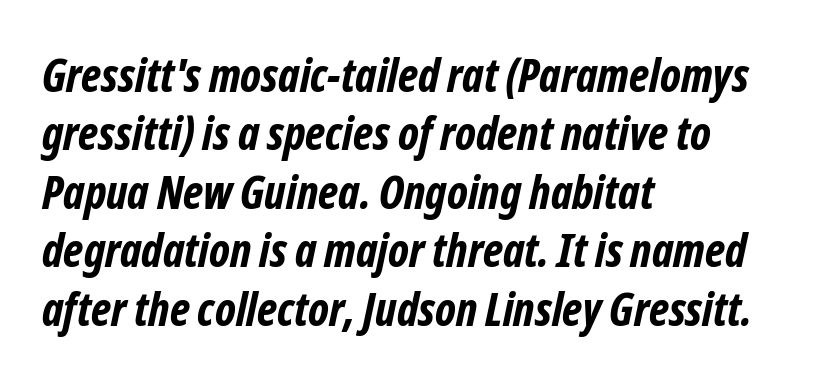
Line starts are locked; line ends wander. The letters advance in unequal steps, a hallmark of proportional type. The typesetting leans heavy: a genuine bold. The face used here is rendered with its standard letterfit.
